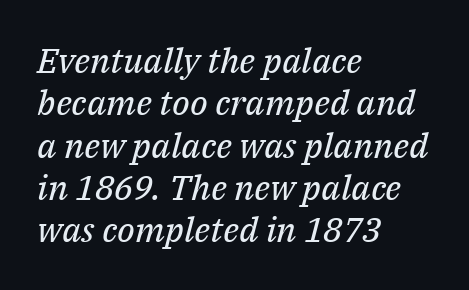
This rendering leaves character spacing at its baseline value. Is this a fixed-width face? No — the glyphs have proportional, varying widths. The specimen omits any rule beneath the text block's lines. The font is comparable to plain body text, perhaps lighter.
